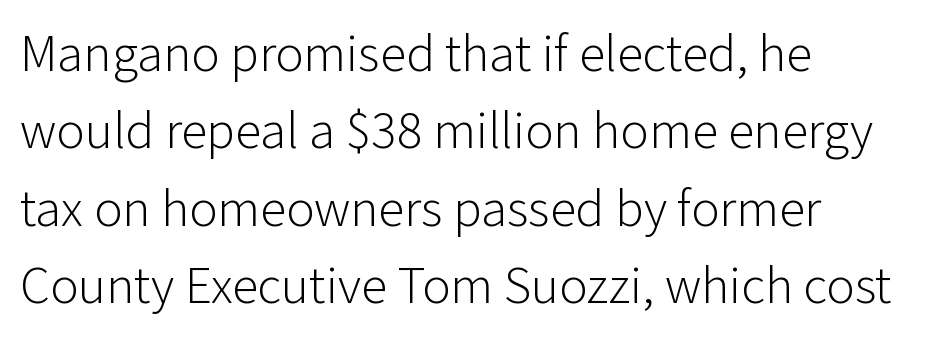
{"serif": "no", "italic": "no", "bold": "no", "weight": "light", "width": "normal", "stroke_contrast": "low", "x_height": "medium", "monospaced": "no", "underline": "no", "align": "left", "line_spacing": "normal", "line_spacing_ratio": 1.46, "letter_spacing": "normal", "letter_spacing_em": 0.0, "glyph_px": 53}
